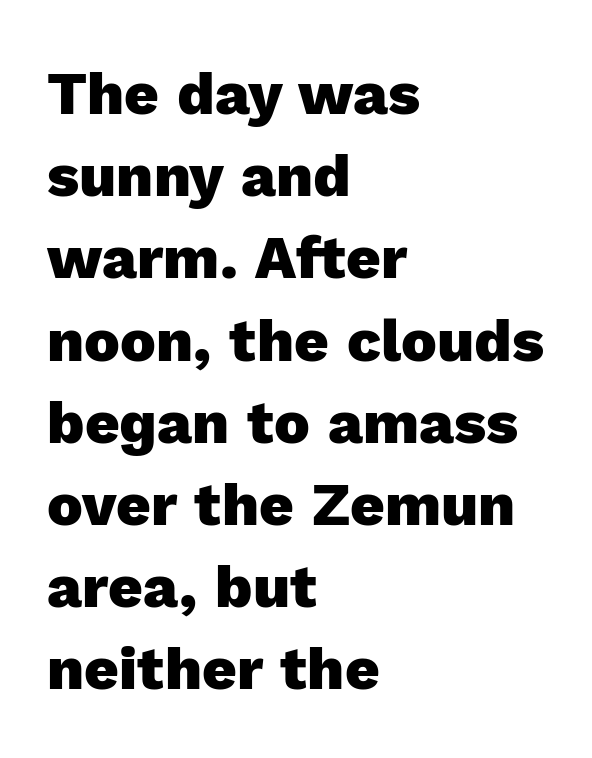
Strong, thick strokes mark this as bold type. The foot of each line stays bare and open. Baseline-to-baseline distance is the conventional proportion of letter height. The typography opts for an upright posture over an oblique one. The line texture is even and compact thanks to regular tracking. The paragraph has a hard left edge and a soft right edge.
